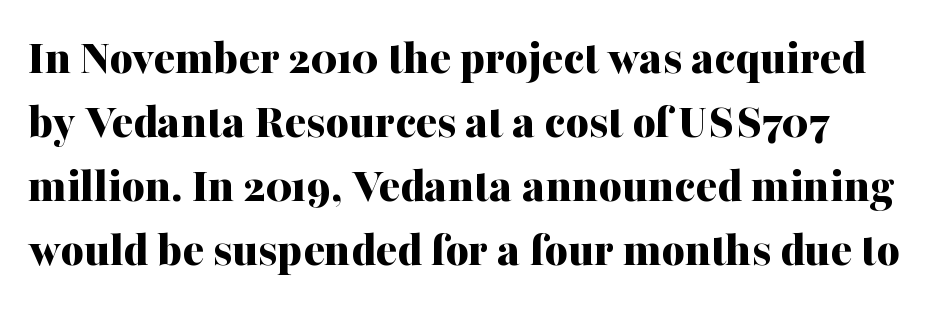
{"serif": "yes", "italic": "no", "bold": "yes", "weight": "bold", "width": "normal", "stroke_contrast": "medium", "x_height": "medium", "monospaced": "no", "underline": "no", "line_spacing": "normal", "line_spacing_ratio": 1.28, "letter_spacing": "normal", "letter_spacing_em": 0.0, "glyph_px": 50}
